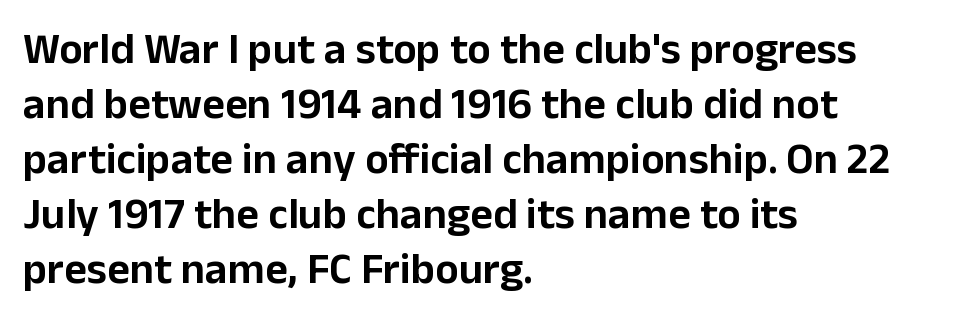
{"serif": "no", "italic": "no", "width": "normal", "stroke_contrast": "low", "x_height": "medium", "monospaced": "no", "underline": "no", "align": "left", "line_spacing": "normal", "line_spacing_ratio": 1.25, "letter_spacing": "normal", "letter_spacing_em": 0.0, "glyph_px": 44}
